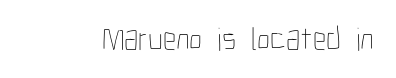
{"italic": "no", "bold": "no", "weight": "thin", "width": "condensed", "stroke_contrast": "low", "x_height": "medium", "monospaced": "no", "underline": "no", "letter_spacing": "normal", "letter_spacing_em": 0.0, "glyph_px": 33}
